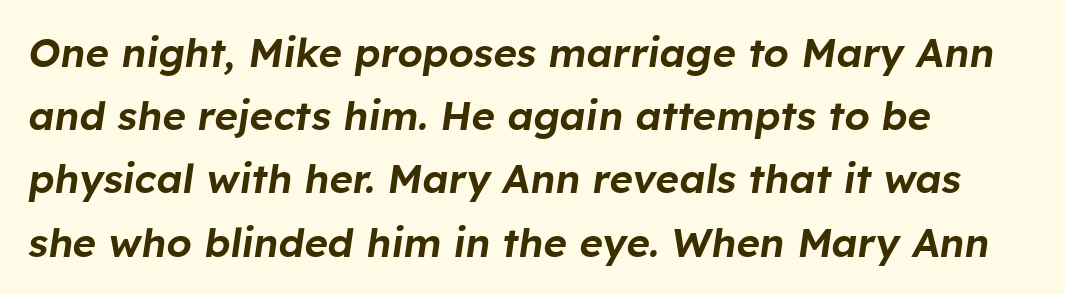
The image shows 40 px text type, italic (leaning right); set left-aligned, normal line spacing (1.58x), normal letter spacing, not underlined; low stroke contrast and a medium x-height.
